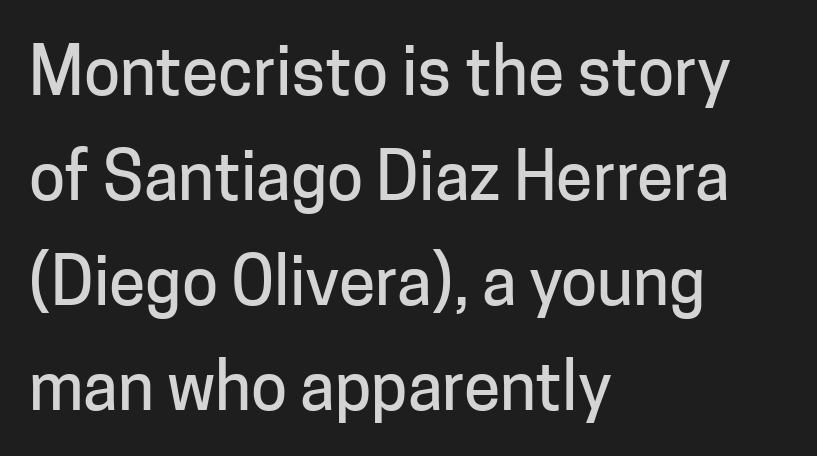
This sample keeps an unexceptional amount of space between lines. Glance below the letters and you will spot only blank space. The lettering holds an erect, upright posture throughout. The font family rendered here belongs to the sans-serif group. A typesetter would call this proportional, since set widths differ per character.
